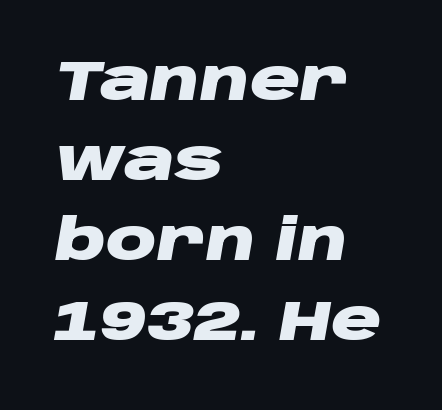
The leading is moderate, giving the passage an even texture. Bare-footed words on every line. Pretty heavy lettering here — definitely bold. Where is the straight margin? On the left.
